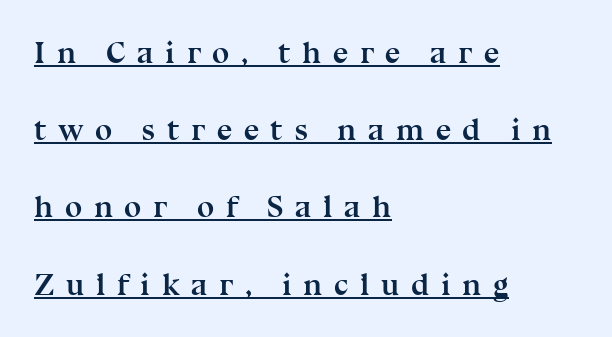
Q: Is the text bold? A: Yes.
Q: Is the text italic (slanted)? A: No, it is upright.
Q: Is the typeface a serif or a sans-serif typeface? A: Serif.
Q: Is the text underlined? A: Yes.
Q: How is the paragraph aligned? A: Left-aligned.
Q: Is the spacing between letters normal or unusually wide? A: Unusually wide.
Q: Is the spacing between lines tight, normal or loose? A: Loose.
Q: Width (condensed, normal, or wide)? A: Normal.
Q: Stroke contrast? A: Medium.
Q: x-height? A: Medium.
Q: Monospaced? A: No.
